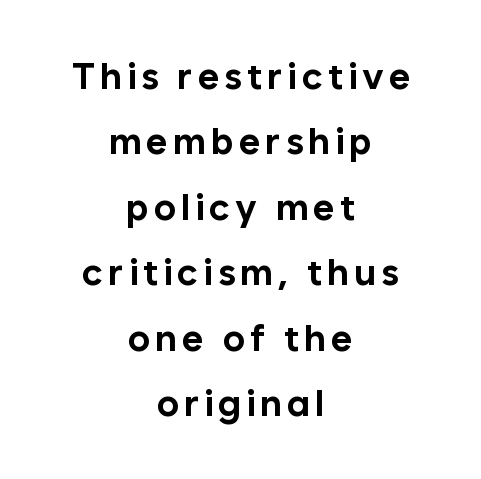
The image shows 37 px bold sans-serif type, upright; set centered, line spacing 1.77x, not underlined; low stroke contrast and a medium x-height.
